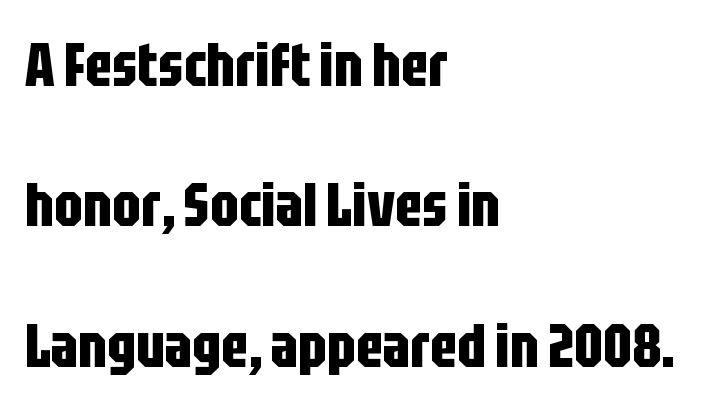
The vertical gap from one line to the next is large. A clean baseline with only descenders dipping below it. Tracking value appears to be zero — textbook default spacing. Horizontally, the lines are justified to the leading edge only. Posture: vertical. Grotesque or geometric, the face here clearly has no serifs.
